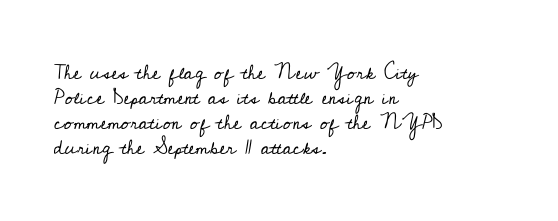
{"bold": "no", "underline": "no", "align": "left", "line_spacing": "normal", "line_spacing_ratio": 1.25, "letter_spacing": "normal", "letter_spacing_em": 0.0, "glyph_px": 20}
